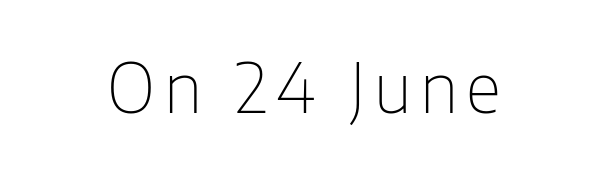
{"serif": "no", "italic": "no", "bold": "no", "weight": "thin", "width": "condensed", "stroke_contrast": "low", "x_height": "medium", "monospaced": "no", "underline": "no", "align": "center", "glyph_px": 70}
